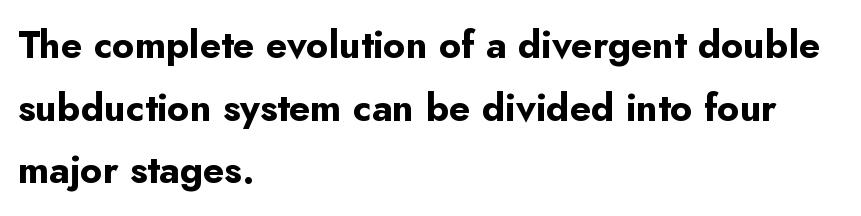
The image shows 38 px bold sans-serif type, upright; set left-aligned, normal line spacing (1.65x), normal letter spacing, not underlined; low stroke contrast and a small x-height.
